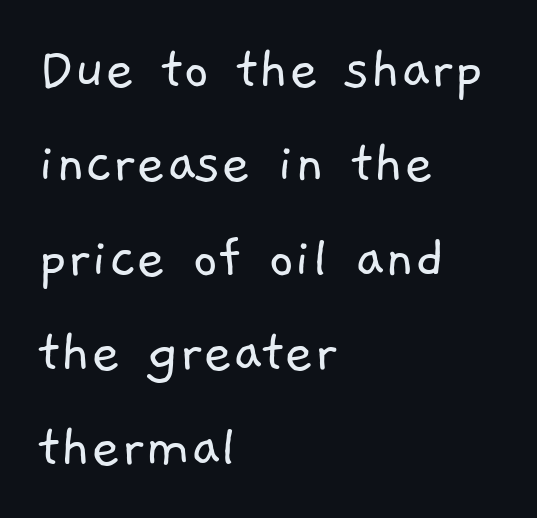
{"serif": "no", "bold": "no", "weight": "light", "width": "normal", "stroke_contrast": "low", "x_height": "medium", "monospaced": "no", "underline": "no", "align": "left", "line_spacing": "normal", "line_spacing_ratio": 1.5, "letter_spacing": "normal", "letter_spacing_em": 0.0, "glyph_px": 63}
